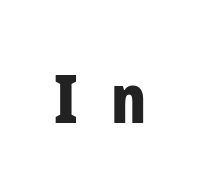
Any mark beneath the type? The region is blank. The typography opts for an upright posture over an oblique one. A sans-serif font was chosen for this passage. Proportional: the letters do not fall into vertical columns. The rendering uses a bold face; every stroke is thick and dark.
